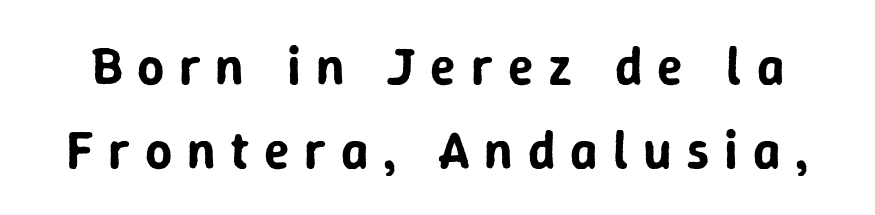
Decoration check: the copy has no underline. There is plenty of visible air inserted between adjacent glyphs. Every stem runs plumb, perpendicular to the baseline. The designer went with a sans here, leaving each stem footless. Line spacing here is normal. The face used here is proportionally spaced, like ordinary book or web type.
